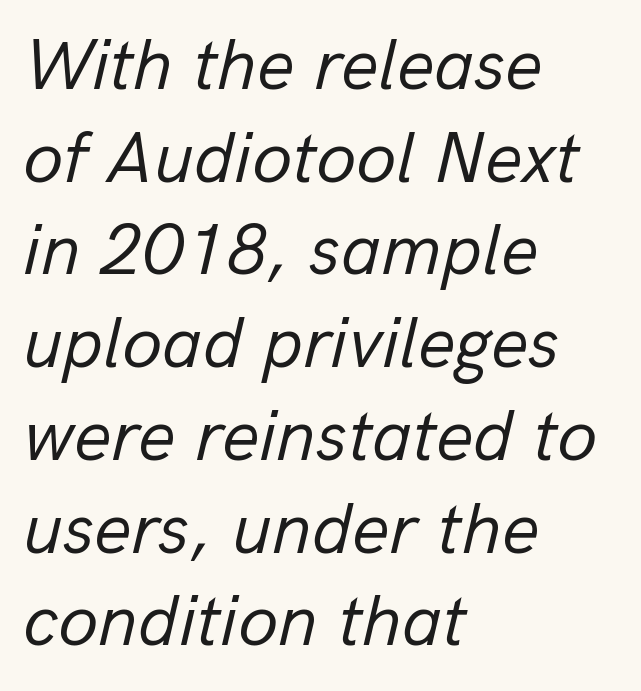
The image shows 73 px regular-weight type, italic (leaning right); set left-aligned, normal line spacing (1.27x), normal letter spacing, not underlined; low stroke contrast and a medium x-height.
